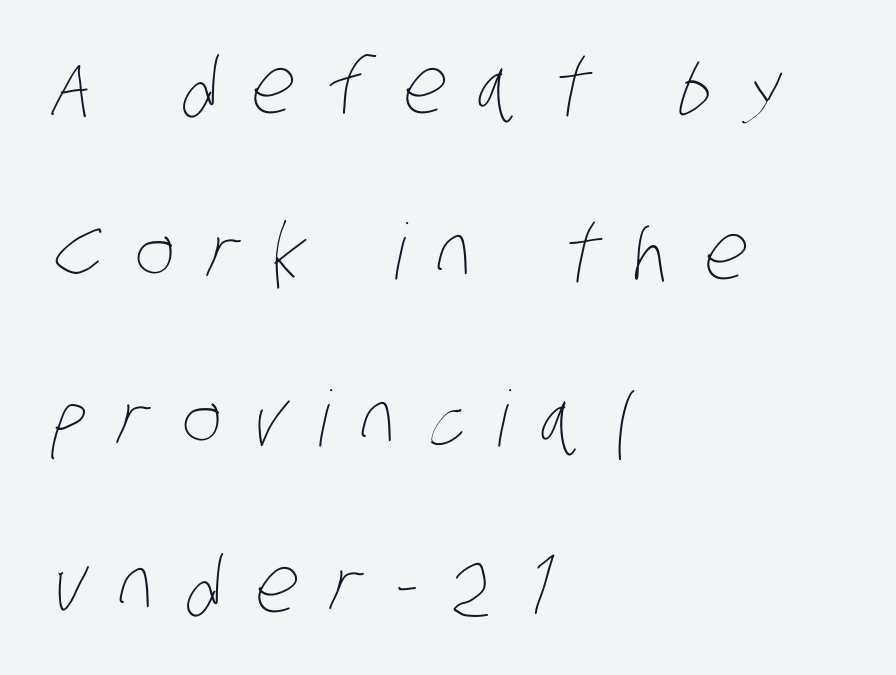
{"bold": "no", "weight": "thin", "width": "condensed", "stroke_contrast": "low", "x_height": "large", "monospaced": "no", "underline": "no", "align": "left", "line_spacing": "loose", "line_spacing_ratio": 2.16, "letter_spacing": "wide", "letter_spacing_em": 0.42, "glyph_px": 77}
